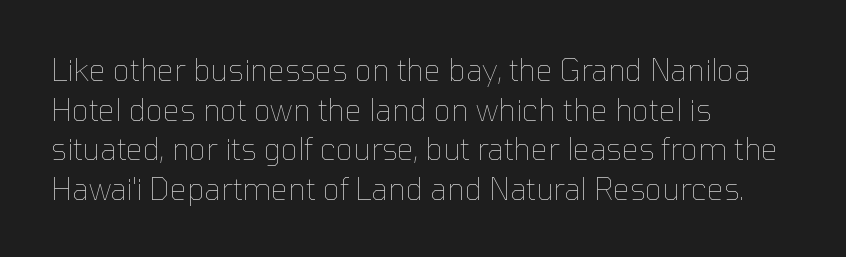
Q: Is the text bold? A: No.
Q: Is the text italic (slanted)? A: No, it is upright.
Q: Is the text underlined? A: No.
Q: How is the paragraph aligned? A: Left-aligned.
Q: Is the spacing between letters normal or unusually wide? A: Normal.
Q: Is the spacing between lines tight, normal or loose? A: Normal.
Q: Width (condensed, normal, or wide)? A: Normal.
Q: Stroke contrast? A: Low.
Q: x-height? A: Medium.
Q: Monospaced? A: No.
